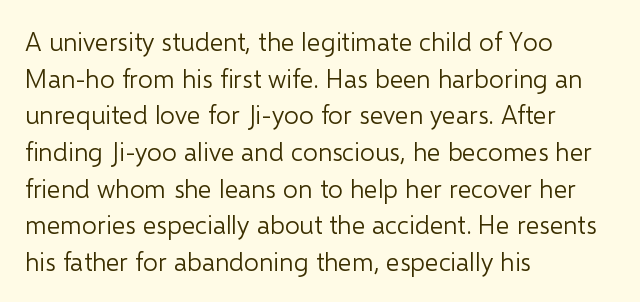
The image shows 26 px text type, upright; set left-aligned, normal line spacing (1.41x), normal letter spacing, not underlined.
